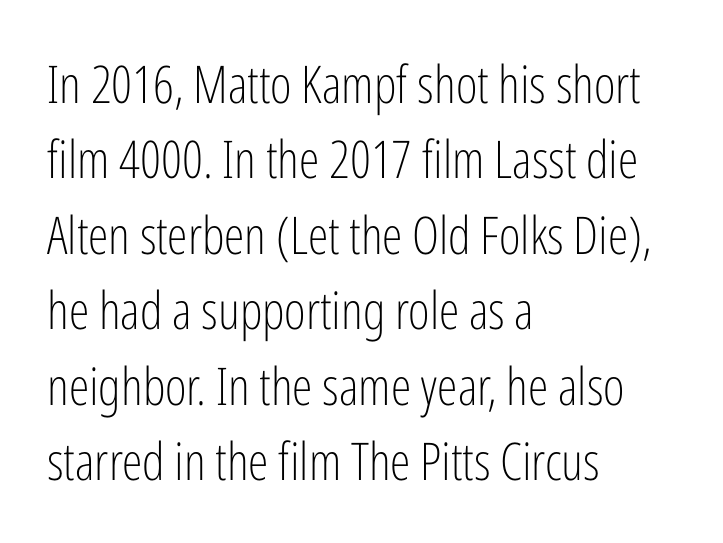
Q: Is the text bold? A: No.
Q: Is the text italic (slanted)? A: No, it is upright.
Q: Is the typeface a serif or a sans-serif typeface? A: Sans-serif.
Q: Is the text underlined? A: No.
Q: How is the paragraph aligned? A: Left-aligned.
Q: Is the spacing between letters normal or unusually wide? A: Normal.
Q: Is the spacing between lines tight, normal or loose? A: Normal.
Q: Width (condensed, normal, or wide)? A: Condensed.
Q: Stroke contrast? A: Low.
Q: x-height? A: Medium.
Q: Monospaced? A: No.
